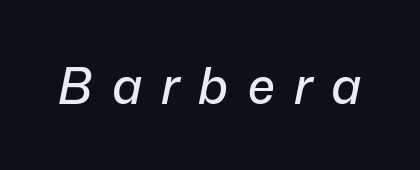
No word sits above an underline. Spacing verdict: proportional, widths tailored to each character. Italic: yes, the glyphs are oblique. Glyph-to-glyph distance is far greater than everyday printed text.
